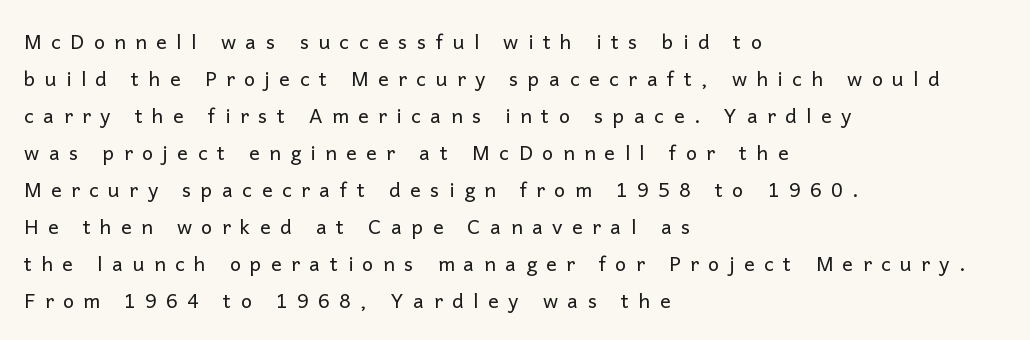
Q: Is the text bold? A: No.
Q: Is the text italic (slanted)? A: No, it is upright.
Q: Is the text underlined? A: No.
Q: How is the paragraph aligned? A: Left-aligned.
Q: Is the spacing between letters normal or unusually wide? A: Unusually wide.
